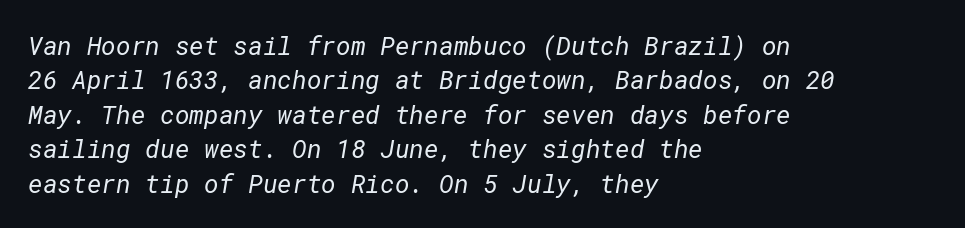
Q: Is the text bold? A: No.
Q: Is the text underlined? A: No.
Q: How is the paragraph aligned? A: Left-aligned.
Q: Is the spacing between letters normal or unusually wide? A: Normal.
Q: Is the spacing between lines tight, normal or loose? A: Normal.
